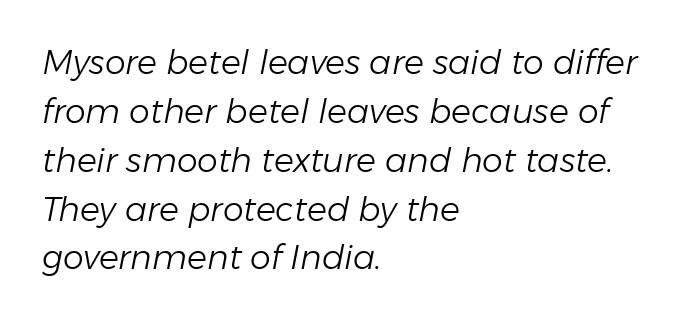
A student would call this left alignment; a typographer would say flush left, rag right. The face looks like a standard text weight, possibly lighter. A typesetter would call this proportional, since set widths differ per character. Students, observe: this is what conventionally led text looks like.
